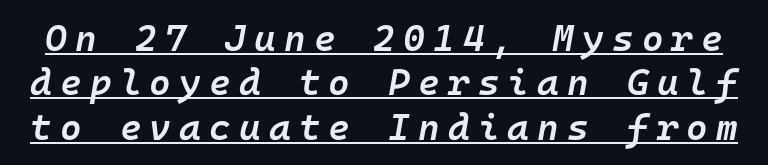
Style check: oblique. Does extra space separate the letters? Yes, quite a lot of it. This is the in-between weight designers call semibold or demi. Spacing verdict: monospaced, one width for all characters. Does a line run under the words? Yes, clearly.
